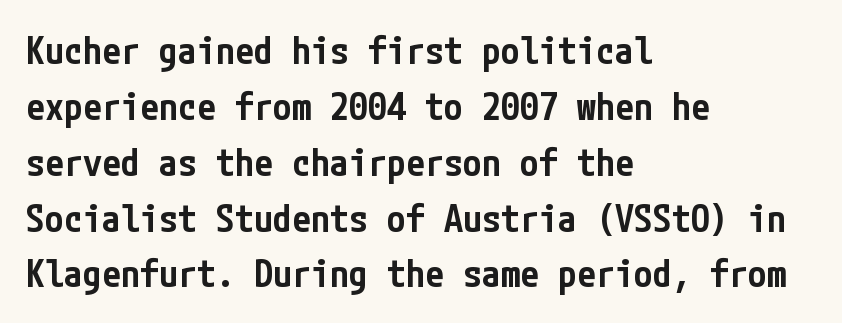
If you drew a line through each stem, it would be perfectly vertical. Typographic density is moderately raised because the face is semibold. To sum up the face: it is a sans, with no serifs. This rendering uses left alignment, leaving the right contour irregular.
